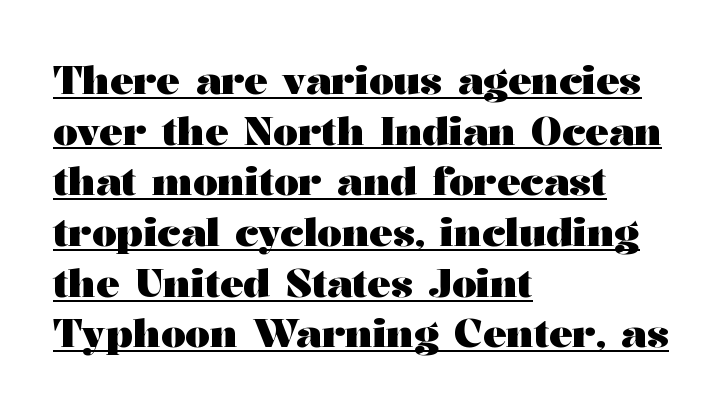
The image shows 39 px heavy, wide serif type, upright; set left-aligned, normal line spacing (1.3x), normal letter spacing, underlined; medium stroke contrast and a medium x-height.
